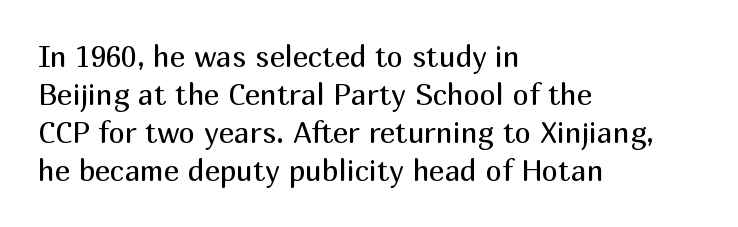
Unbolded letterforms with no extra heft. Typeset ragged right — the left edge is the straight one. The line texture is even and compact thanks to regular tracking. How would I describe the line gaps? Plain and ordinary. What kind of face is this? One without serifs — a sans. Upright lettering throughout.
